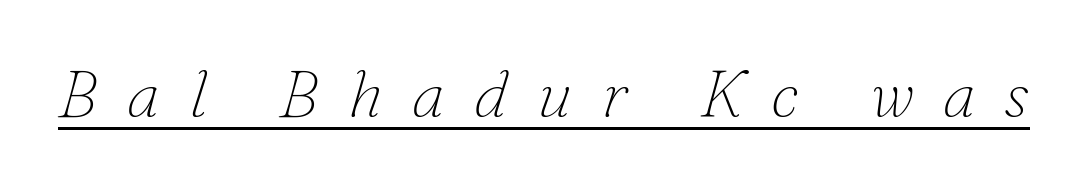
Q: Is the text bold? A: No.
Q: Is the text italic (slanted)? A: Yes, it leans right by about 16 degrees.
Q: Is the typeface a serif or a sans-serif typeface? A: Serif.
Q: Is the text underlined? A: Yes.
Q: Is the spacing between letters normal or unusually wide? A: Unusually wide.
Q: Width (condensed, normal, or wide)? A: Normal.
Q: Stroke contrast? A: Low.
Q: x-height? A: Small.
Q: Monospaced? A: No.
